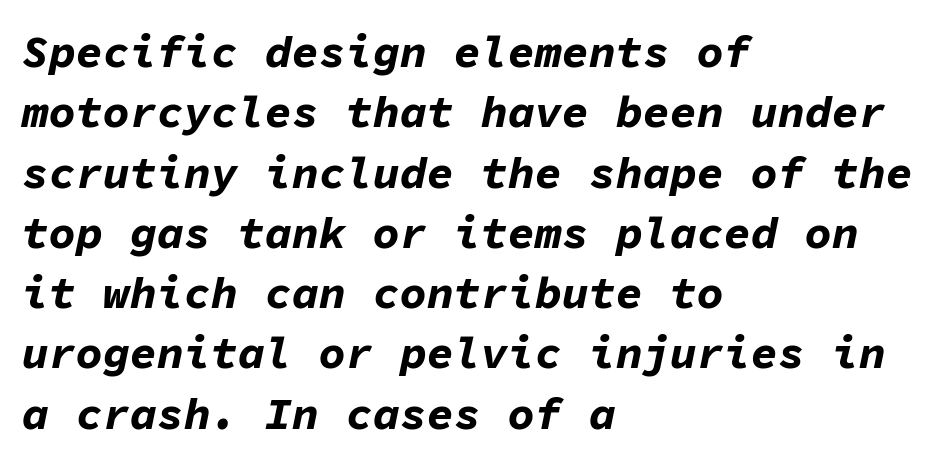
The image shows 45 px bold type, italic (leaning right), monospaced; set left-aligned, normal line spacing (1.34x), normal letter spacing, not underlined; low stroke contrast and a medium x-height.
